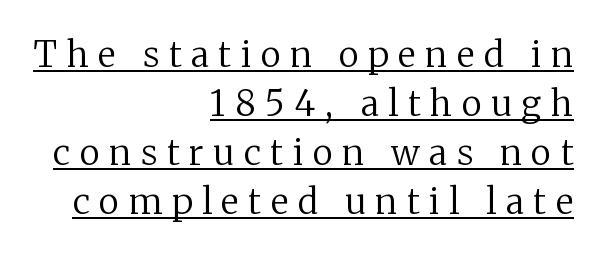
Small tapered or slab feet sit at the stroke ends, so this counts as serif. The rendering uses natural spacing where letterforms have individual widths. Underlining? Definitely there. Every character sits straight up, as roman type does. Weight: regular or lighter.
